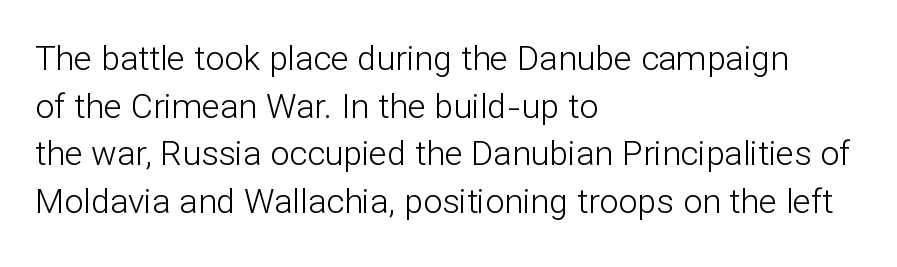
This sample uses plain, unmodified letter spacing. Regular leading. The lettering stays uniformly vertical, giving the passage a roman look. Is this a heavy cut? Hardly; it is regular or lighter. Each line starts at the same left margin while the right side varies.
